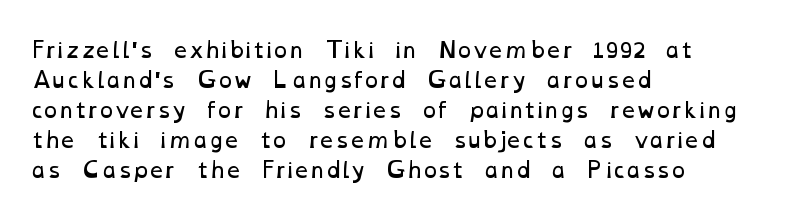
{"bold": "no", "underline": "no", "align": "left", "line_spacing": "normal", "line_spacing_ratio": 1.43, "letter_spacing": "normal", "letter_spacing_em": 0.0, "glyph_px": 21}
